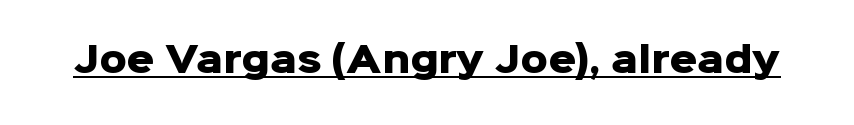
Q: Is the text bold? A: Yes.
Q: Is the text italic (slanted)? A: No, it is upright.
Q: Is the typeface a serif or a sans-serif typeface? A: Sans-serif.
Q: Is the text underlined? A: Yes.
Q: Is the spacing between letters normal or unusually wide? A: Normal.
Q: Width (condensed, normal, or wide)? A: Normal.
Q: Stroke contrast? A: Low.
Q: x-height? A: Medium.
Q: Monospaced? A: No.
